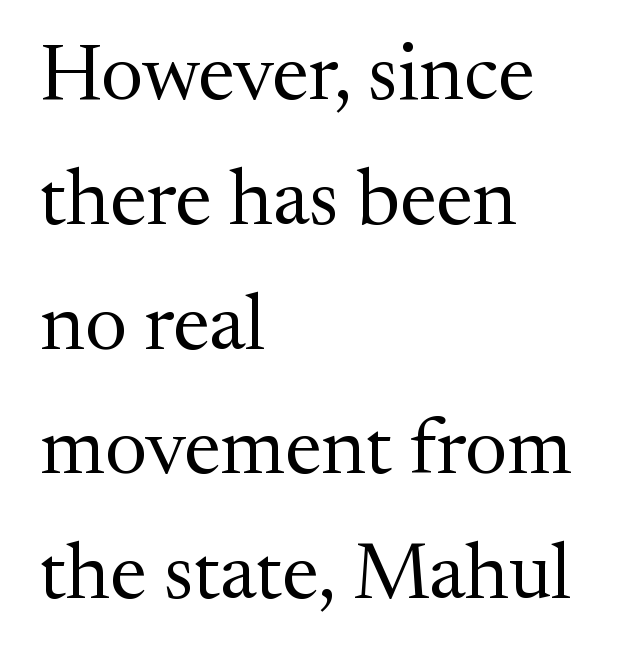
Q: Is the text bold? A: No.
Q: Is the text italic (slanted)? A: No, it is upright.
Q: Is the typeface a serif or a sans-serif typeface? A: Serif.
Q: Is the text underlined? A: No.
Q: How is the paragraph aligned? A: Left-aligned.
Q: Is the spacing between letters normal or unusually wide? A: Normal.
Q: Is the spacing between lines tight, normal or loose? A: Normal.
Q: Width (condensed, normal, or wide)? A: Normal.
Q: Stroke contrast? A: Medium.
Q: x-height? A: Medium.
Q: Monospaced? A: No.
